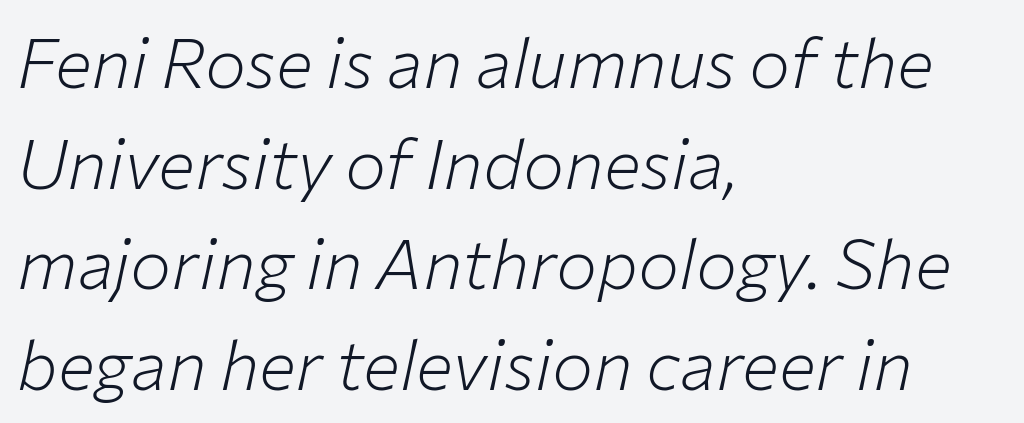
Q: Is the text bold? A: No.
Q: Is the text italic (slanted)? A: Yes, it leans right by about 12 degrees.
Q: Is the text underlined? A: No.
Q: How is the paragraph aligned? A: Left-aligned.
Q: Is the spacing between letters normal or unusually wide? A: Normal.
Q: Is the spacing between lines tight, normal or loose? A: Normal.
Q: Width (condensed, normal, or wide)? A: Normal.
Q: Stroke contrast? A: Low.
Q: x-height? A: Medium.
Q: Monospaced? A: No.
